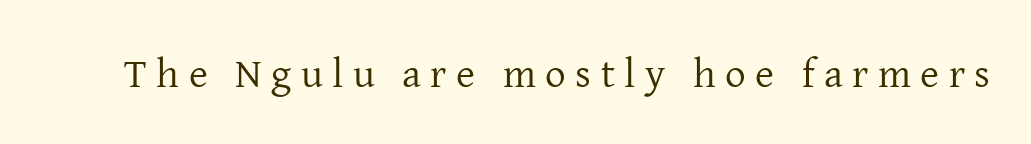
{"serif": "yes", "italic": "no", "bold": "no", "weight": "regular", "width": "normal", "stroke_contrast": "low", "x_height": "medium", "monospaced": "no", "underline": "no", "letter_spacing": "wide", "letter_spacing_em": 0.23, "glyph_px": 41}
